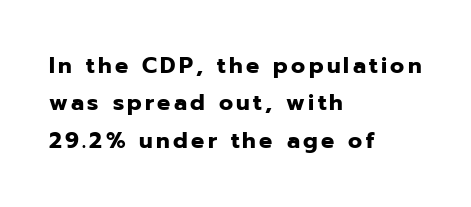
The image shows 22 px bold type, upright; set left-aligned, normal line spacing (1.7x), not underlined.
